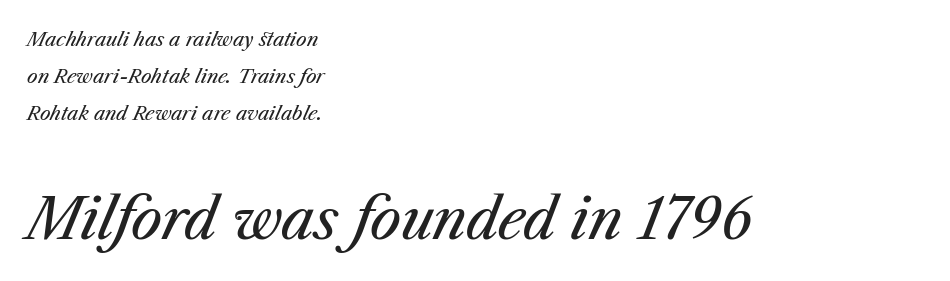
The image shows 56 px regular-weight type, italic (leaning right); set left-aligned, loose line spacing (1.96x), normal letter spacing, not underlined; the second (bottom) block is 2.95x larger; medium stroke contrast and a medium x-height.
